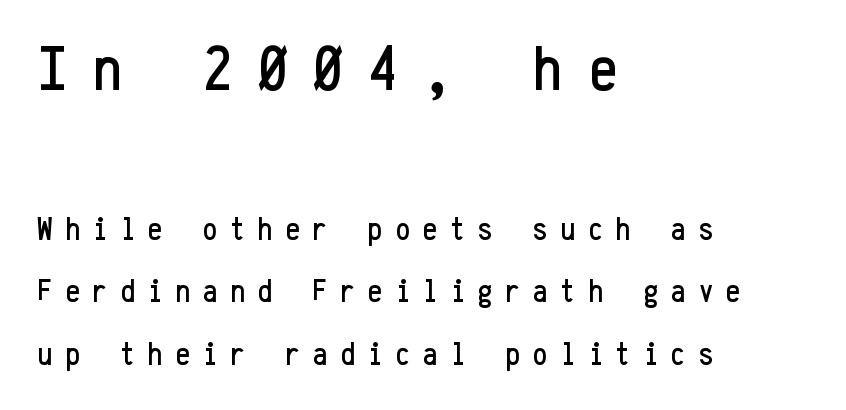
Q: Is the text italic (slanted)? A: No, it is upright.
Q: Is the typeface a serif or a sans-serif typeface? A: Sans-serif.
Q: Is the text underlined? A: No.
Q: How is the paragraph aligned? A: Left-aligned.
Q: Is the spacing between letters normal or unusually wide? A: Unusually wide.
Q: Is the spacing between lines tight, normal or loose? A: Loose.
Q: Which block of text is set in a larger size, the first (top) or the second (bottom)? A: The first (top) one.
Q: Width (condensed, normal, or wide)? A: Condensed.
Q: Stroke contrast? A: Low.
Q: x-height? A: Medium.
Q: Monospaced? A: Yes.
